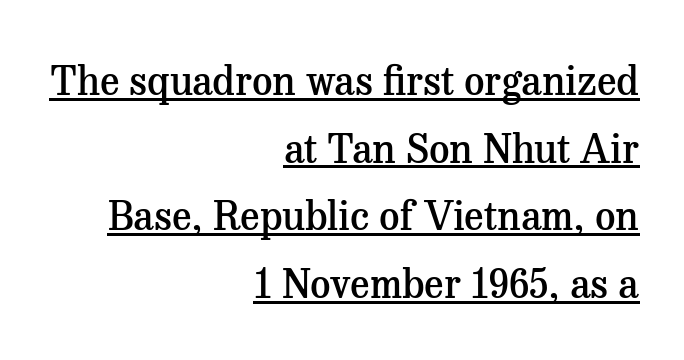
{"serif": "yes", "italic": "no", "bold": "semi", "weight": "semibold", "width": "normal", "stroke_contrast": "medium", "x_height": "medium", "monospaced": "no", "underline": "yes", "align": "right", "line_spacing": "normal", "line_spacing_ratio": 1.69, "letter_spacing": "normal", "letter_spacing_em": 0.0, "glyph_px": 40}
